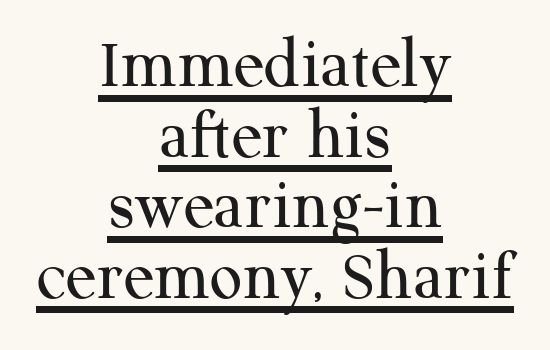
The image shows 72 px regular-weight serif type, upright; set centered, tight line spacing (0.98x), normal letter spacing, underlined; medium stroke contrast and a medium x-height.
